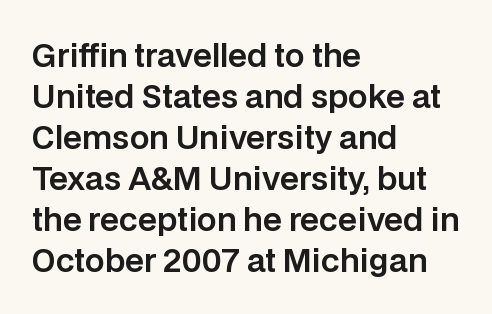
The image shows 31 px sans-serif type, upright; set left-aligned, normal line spacing (1.32x), normal letter spacing, not underlined; low stroke contrast and a large x-height.
